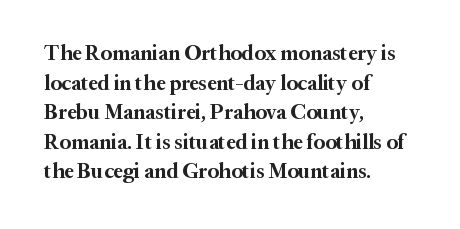
{"italic": "no", "bold": "yes", "underline": "no", "align": "left", "line_spacing": "normal", "line_spacing_ratio": 1.41, "letter_spacing": "normal", "letter_spacing_em": 0.0, "glyph_px": 21}
